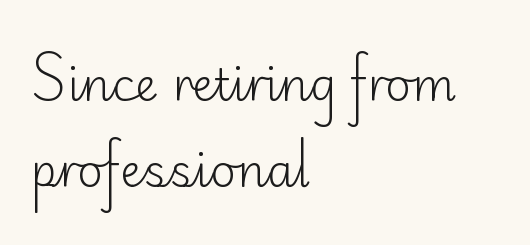
The image shows 45 px light sans-serif type, upright; set left-aligned, loose line spacing (1.92x), normal letter spacing, not underlined; low stroke contrast and a small x-height.
